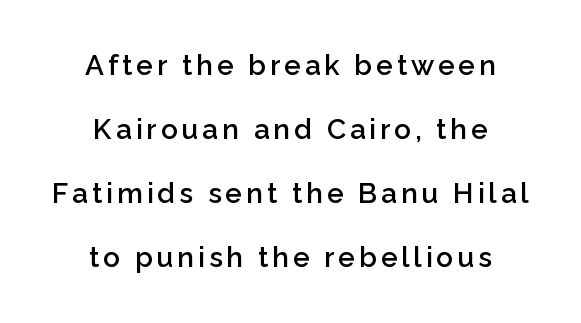
Anything drawn beneath the words? Only blank space. This sample has the flowing, uneven cadence of proportional lettering. Every letter is mildly thick-stroked: semibold rather than bold. Compared with a flush-left layout, this one balances lines on the center instead. When letters stand straight like this, we call the style roman or upright. You can tell from the bare stems that sans-serif type was used.
